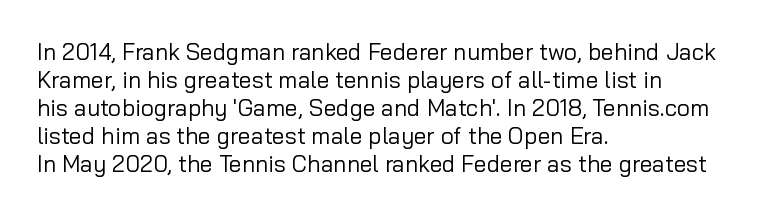
{"italic": "no", "bold": "no", "underline": "no", "align": "left", "line_spacing_ratio": 1.22, "letter_spacing": "normal", "letter_spacing_em": 0.0, "glyph_px": 23}
